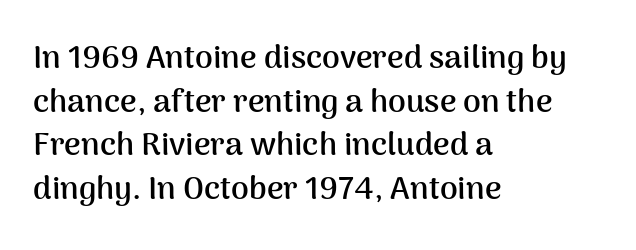
The image shows 32 px semibold sans-serif type, upright; set left-aligned, normal line spacing (1.36x), normal letter spacing, not underlined; medium stroke contrast and a medium x-height.
